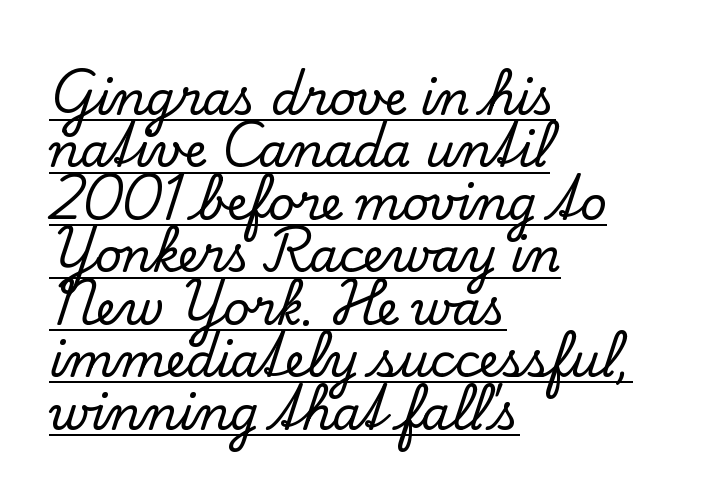
{"serif": "yes", "width": "normal", "stroke_contrast": "low", "x_height": "small", "monospaced": "no", "underline": "yes", "align": "left", "line_spacing": "tight", "line_spacing_ratio": 1.14, "letter_spacing": "normal", "letter_spacing_em": 0.0, "glyph_px": 46}
